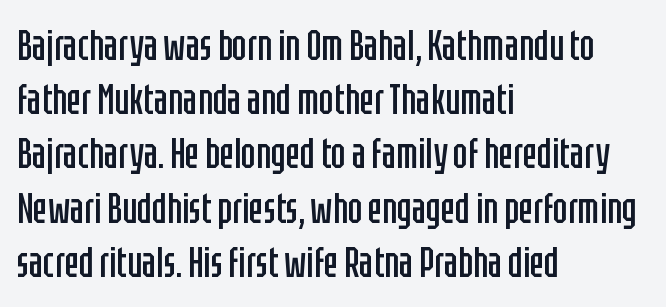
The font family rendered here belongs to the sans-serif group. Inter-character spacing is left at the font's built-in metrics. The string is rendered with underlining switched off. The space between consecutive lines is moderate.
